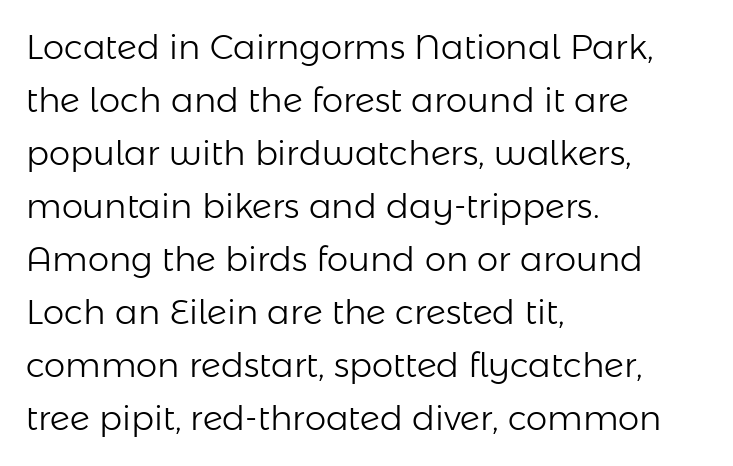
The image shows 34 px light sans-serif type, upright; set left-aligned, normal line spacing (1.56x), normal letter spacing, not underlined; low stroke contrast and a medium x-height.
